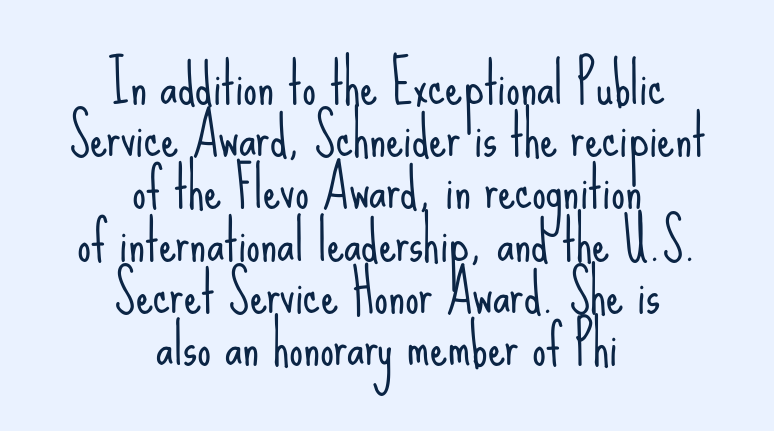
The image shows 55 px light, condensed sans-serif type, upright; set centered, tight line spacing (0.95x), normal letter spacing, not underlined; low stroke contrast and a small x-height.
